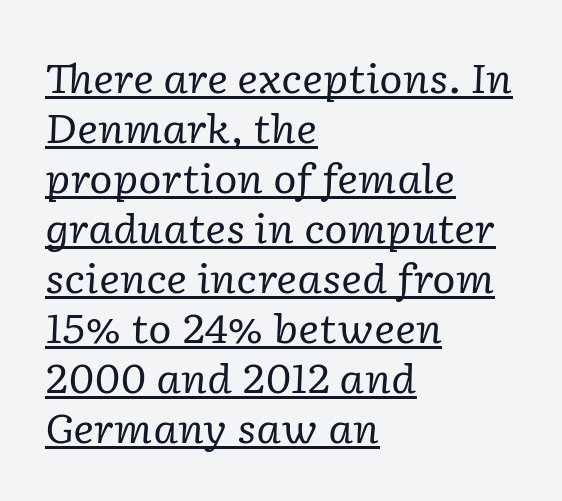
You can see a thin bar hugging the bottom of the glyphs. The horizontal fit of the characters is conventional and even. The typeface chosen for these lines features serifs. If you drew a line through each stem, it would be angled.
